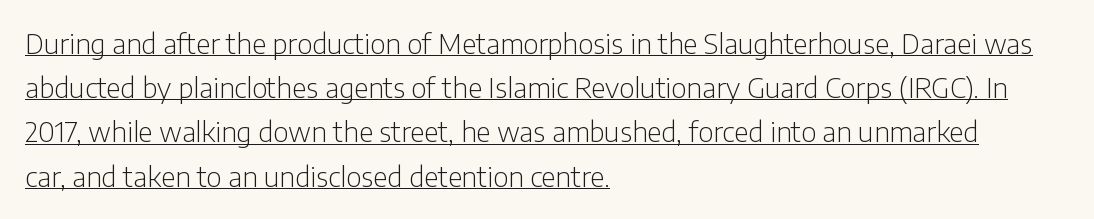
The image shows 28 px light, condensed sans-serif type, upright; set left-aligned, normal line spacing (1.58x), normal letter spacing, underlined; low stroke contrast and a medium x-height.
